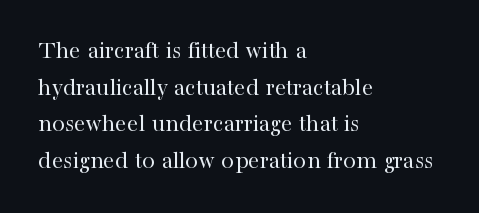
In CSS terms this would be text-align: left. The words here are not underlined. The font is comparable to plain body text, perhaps lighter. Every character sits straight up, as roman type does. The vertical gap from one line to the next is medium. Compared with typical body copy, the letter spacing here is the same.
